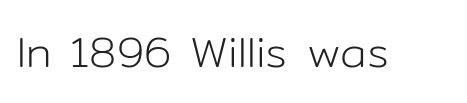
The image shows 43 px light sans-serif type, upright; set normal letter spacing, not underlined; low stroke contrast and a medium x-height.
